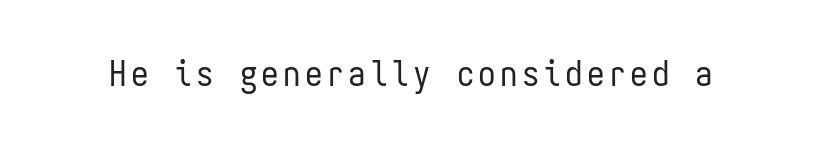
{"serif": "no", "italic": "no", "bold": "no", "weight": "regular", "width": "condensed", "stroke_contrast": "low", "x_height": "medium", "monospaced": "yes", "underline": "no", "glyph_px": 35}
